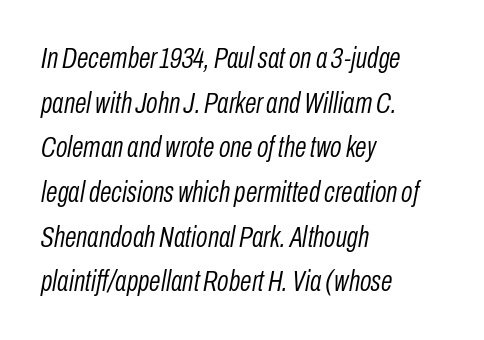
{"italic": "yes", "lean": "right", "slant_degrees": 10, "bold": "no", "weight": "light", "width": "condensed", "stroke_contrast": "low", "x_height": "medium", "monospaced": "no", "underline": "no", "align": "left", "line_spacing": "normal", "line_spacing_ratio": 1.49, "letter_spacing": "normal", "letter_spacing_em": 0.0, "glyph_px": 30}
